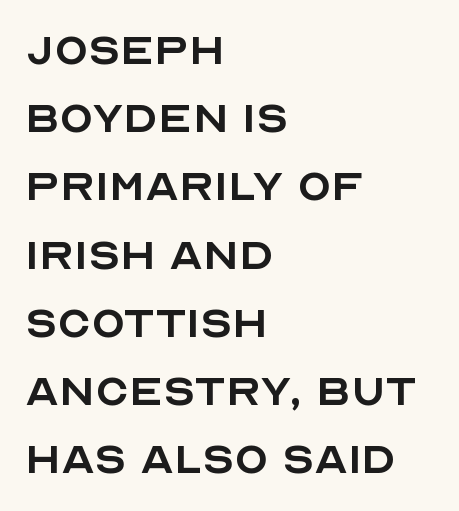
{"serif": "no", "italic": "no", "bold": "no", "weight": "regular", "width": "normal", "x_height": "large", "monospaced": "no", "underline": "no", "align": "left", "line_spacing_ratio": 1.24, "letter_spacing": "normal", "letter_spacing_em": 0.0, "glyph_px": 55}
